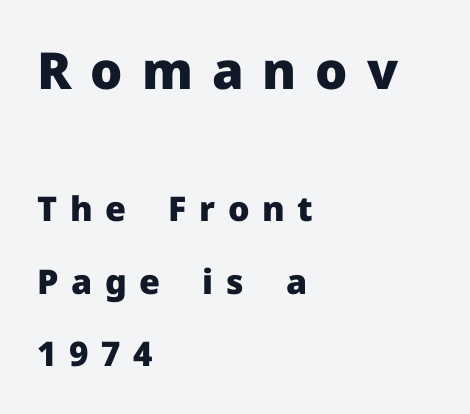
Quick note: interline space is abundant. Is the letter spacing exaggerated? Yes — the characters are pushed far apart. Heft: maximum for text — a bold. Note the varied advance widths — an 'i' is clearly narrower than an 'm'.
